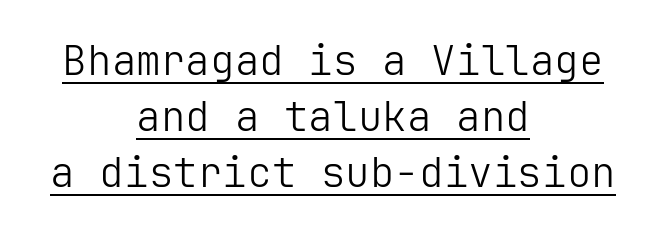
The image shows 41 px light sans-serif type, upright; set centered, normal line spacing (1.37x), normal letter spacing, underlined; low stroke contrast and a medium x-height.
